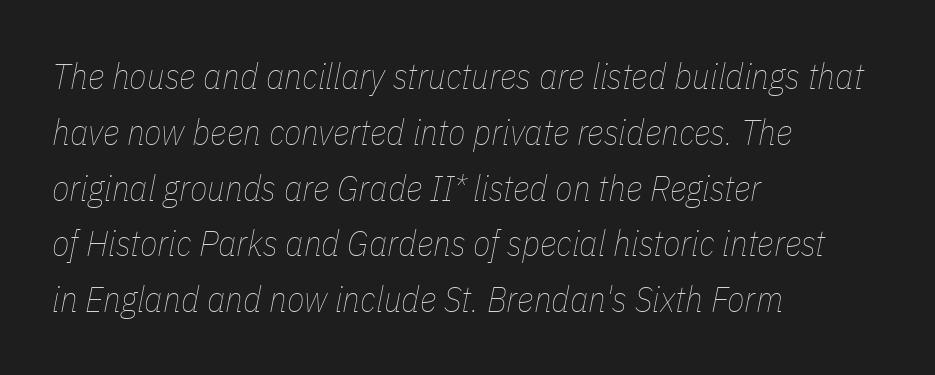
{"italic": "yes", "lean": "right", "slant_degrees": 11, "bold": "no", "weight": "thin", "width": "condensed", "stroke_contrast": "low", "x_height": "medium", "monospaced": "no", "underline": "no", "align": "left", "line_spacing": "normal", "line_spacing_ratio": 1.55, "letter_spacing": "normal", "letter_spacing_em": 0.0, "glyph_px": 36}
